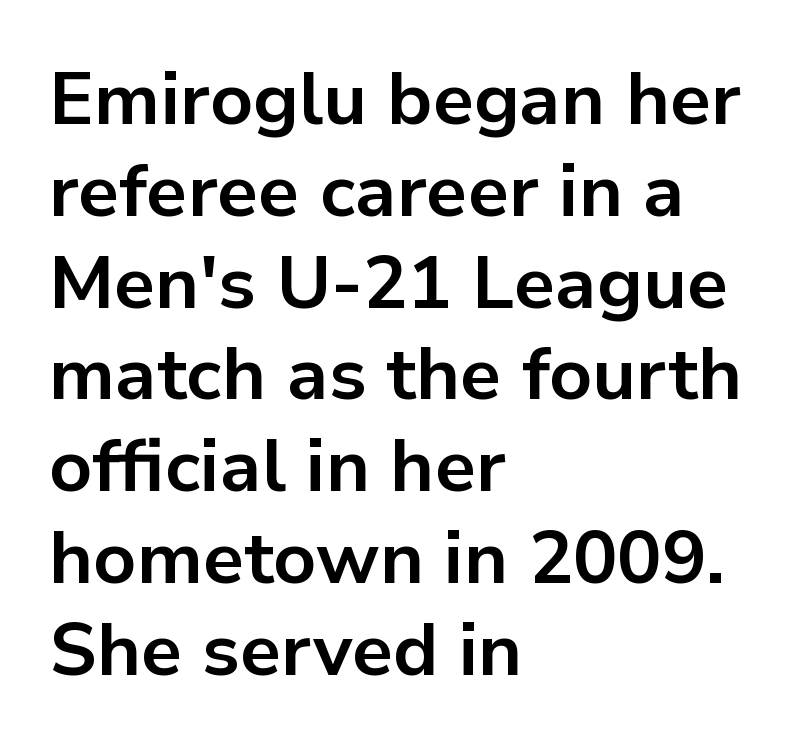
The image shows 74 px bold sans-serif type, upright; set left-aligned, line spacing 1.24x, normal letter spacing, not underlined; low stroke contrast and a medium x-height.
